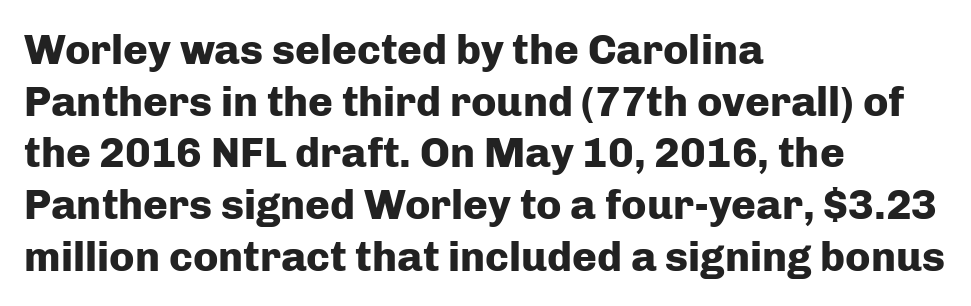
Words appear dense and cohesive because spacing is normal. Check under the words: just untouched page. Type style note: lacks serifs. Think of a printed novel: that variable character pitch is what you see here.
